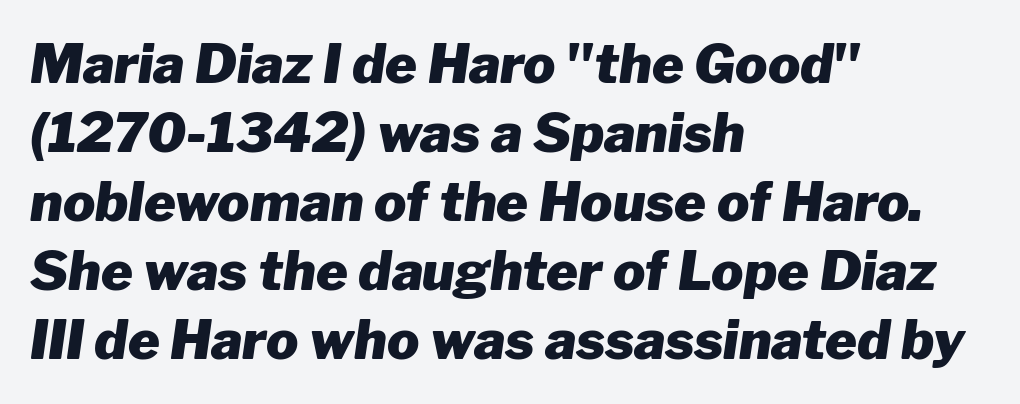
Q: Is the text bold? A: Yes.
Q: Is the text italic (slanted)? A: Yes, it leans right by about 8 degrees.
Q: Is the text underlined? A: No.
Q: How is the paragraph aligned? A: Left-aligned.
Q: Is the spacing between letters normal or unusually wide? A: Normal.
Q: Is the spacing between lines tight, normal or loose? A: Normal.
Q: Width (condensed, normal, or wide)? A: Normal.
Q: Stroke contrast? A: Low.
Q: x-height? A: Medium.
Q: Monospaced? A: No.
